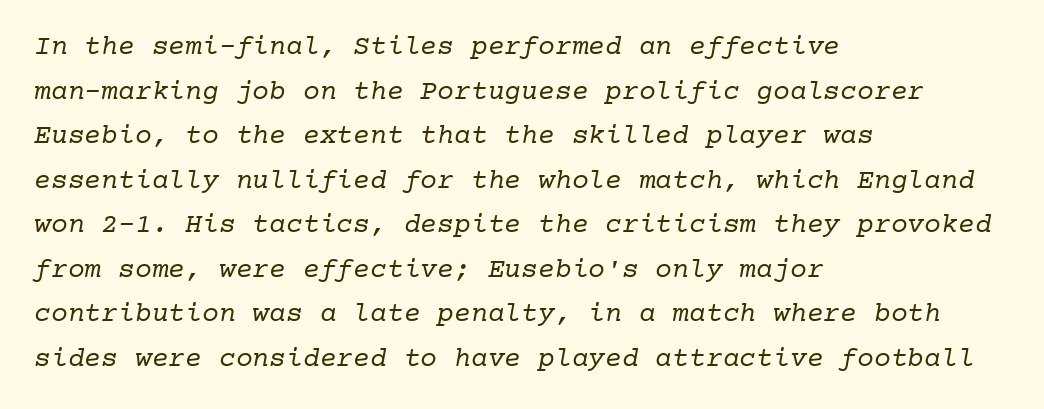
The image shows 28 px regular-weight serif type, monospaced; set left-aligned, normal line spacing (1.59x), normal letter spacing, not underlined; low stroke contrast and a medium x-height.
